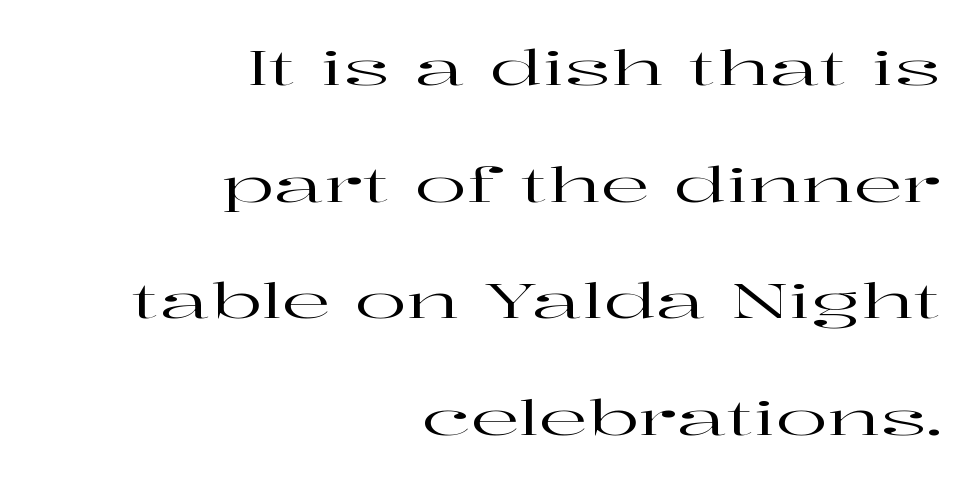
The image shows 48 px wide serif type, upright; set right-aligned, loose line spacing (2.43x), normal letter spacing, not underlined; high stroke contrast and a medium x-height.
